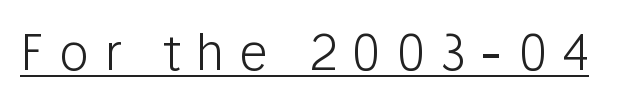
The strokes are not fattened; the text isn't bold. Every word sits above its own underline. The lettering stays uniformly vertical, giving the passage a roman look. Stroke terminals: plain, sans-serif. The passage shown is typed in a proportional face where columns would drift. Letter spacing: wide.
